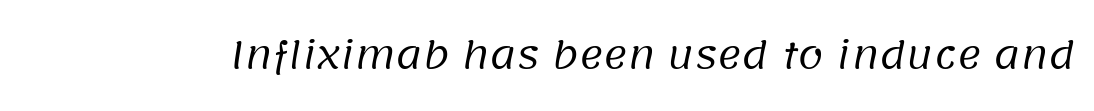
Summary of weight: not heavy and not bold. There is no visible air inserted between adjacent glyphs. The rendering shows plain stroke endings on the letterforms — a sans-serif design. A typesetter would call this proportional, since set widths differ per character. Lines of text with bare space underneath.
